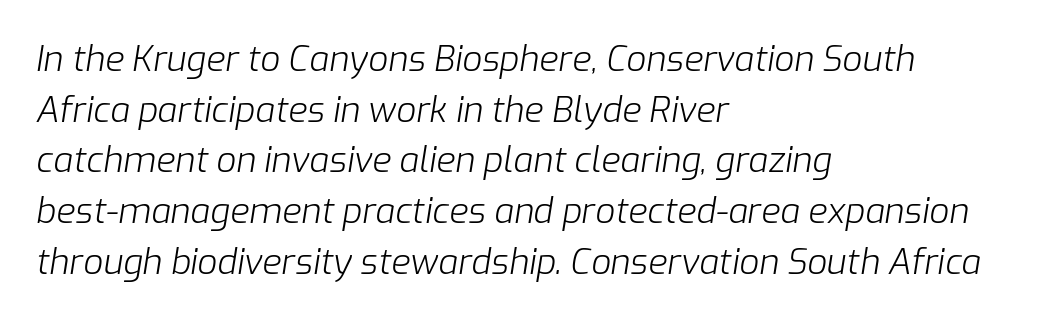
Look at the tracking — it's just the regular setting, nothing added. Compared with a typical body face, this is equally light or lighter still. The vertical gap from one line to the next is medium. Layout note: lines flush left. Note the varied advance widths — an 'i' is clearly narrower than an 'm'.
